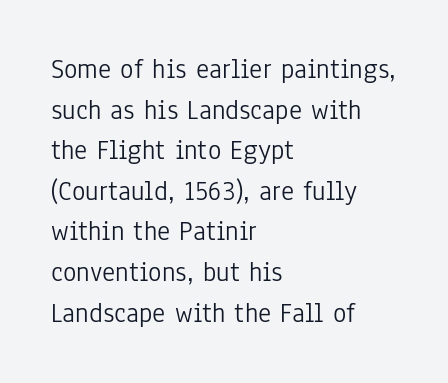
{"serif": "no", "italic": "no", "bold": "no", "weight": "light", "width": "condensed", "stroke_contrast": "low", "x_height": "medium", "monospaced": "no", "underline": "no", "align": "left", "line_spacing": "normal", "line_spacing_ratio": 1.45, "letter_spacing": "normal", "letter_spacing_em": 0.0, "glyph_px": 28}
